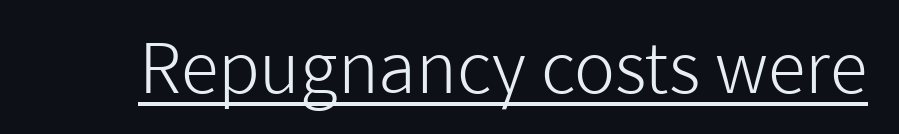
Quick note: underline on. Classification — sans serif. Weight class: somewhere from thin through regular. Note the varied advance widths — an 'i' is clearly narrower than an 'm'.
